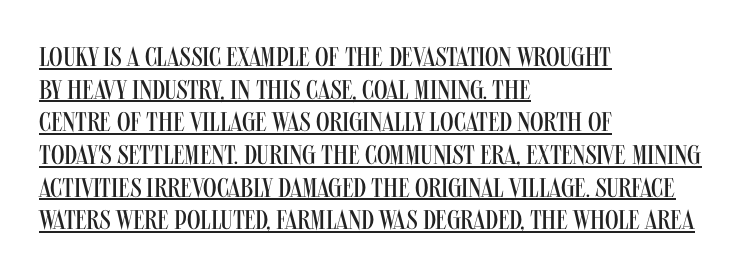
{"italic": "no", "bold": "no", "underline": "yes", "align": "left", "line_spacing_ratio": 1.21, "letter_spacing": "normal", "letter_spacing_em": 0.0, "glyph_px": 27}
